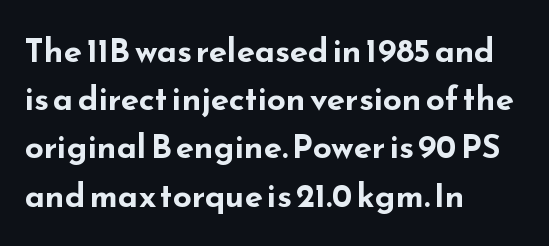
Q: Is the text bold? A: Yes.
Q: Is the text italic (slanted)? A: No, it is upright.
Q: Is the typeface a serif or a sans-serif typeface? A: Sans-serif.
Q: Is the text underlined? A: No.
Q: How is the paragraph aligned? A: Left-aligned.
Q: Is the spacing between letters normal or unusually wide? A: Normal.
Q: Is the spacing between lines tight, normal or loose? A: Normal.
Q: Width (condensed, normal, or wide)? A: Wide.
Q: Stroke contrast? A: Low.
Q: x-height? A: Small.
Q: Monospaced? A: No.
